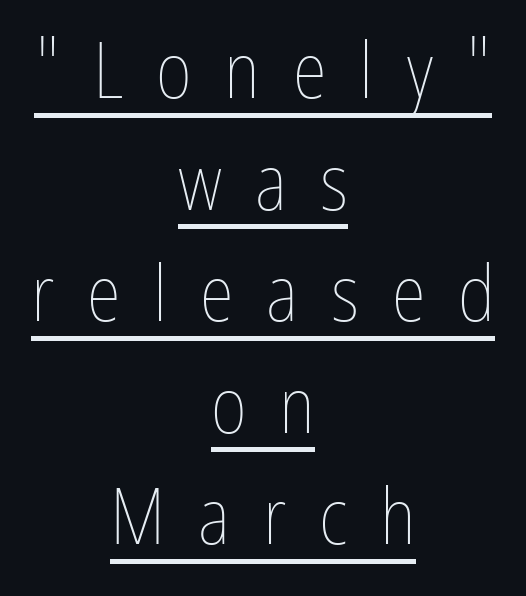
The image shows 78 px thin, condensed type, upright; set centered, normal line spacing (1.43x), unusually wide letter spacing (+0.42 em), underlined; low stroke contrast and a medium x-height.
